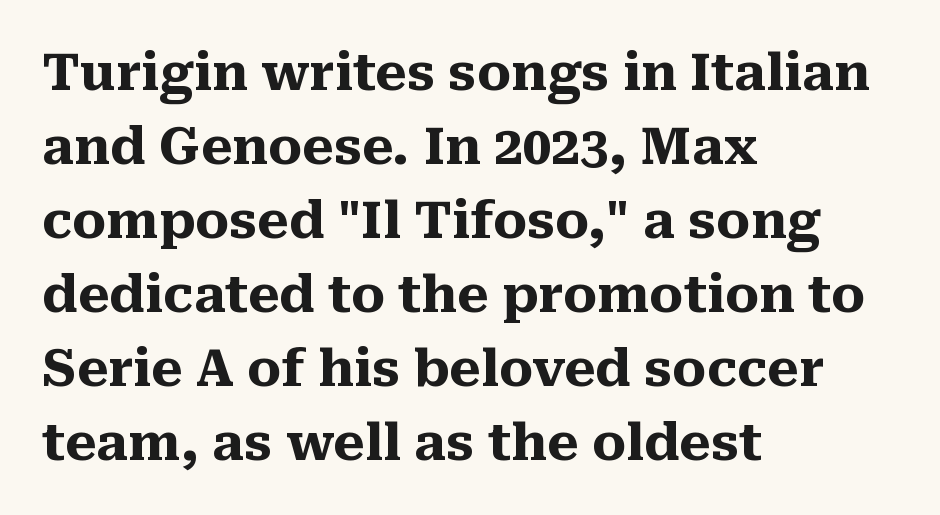
The rendering shows small feet on the letterforms — a serif design. Lines of text with bare space underneath. Set as a true bold cut, around the 700 mark. The leading is moderate, giving the passage an even texture.
